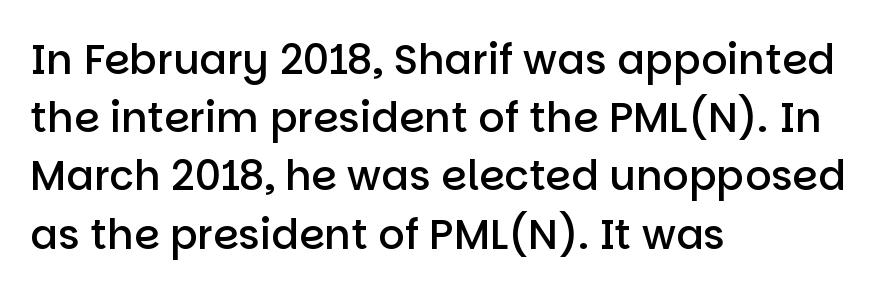
{"serif": "no", "italic": "no", "bold": "semi", "weight": "semibold", "width": "normal", "stroke_contrast": "low", "x_height": "large", "monospaced": "no", "underline": "no", "align": "left", "line_spacing": "normal", "line_spacing_ratio": 1.42, "letter_spacing": "normal", "letter_spacing_em": 0.0, "glyph_px": 41}
